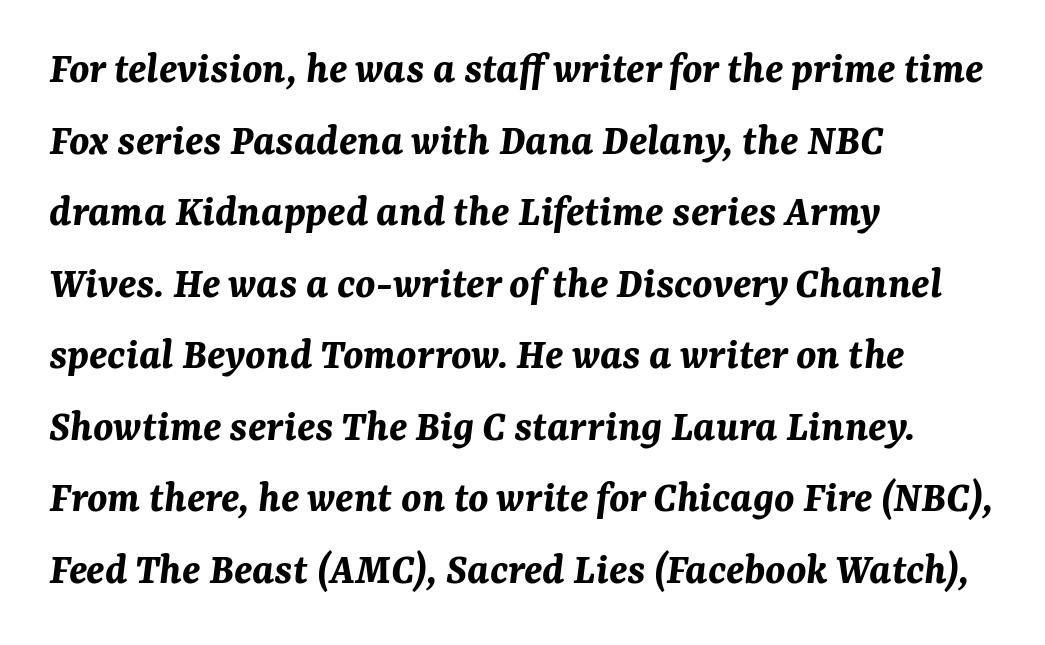
Q: Is the text bold? A: Yes.
Q: Is the text italic (slanted)? A: Yes, it leans right by about 7 degrees.
Q: Is the text underlined? A: No.
Q: How is the paragraph aligned? A: Left-aligned.
Q: Is the spacing between letters normal or unusually wide? A: Normal.
Q: Is the spacing between lines tight, normal or loose? A: Normal.
Q: Width (condensed, normal, or wide)? A: Normal.
Q: Stroke contrast? A: Medium.
Q: x-height? A: Medium.
Q: Monospaced? A: No.
